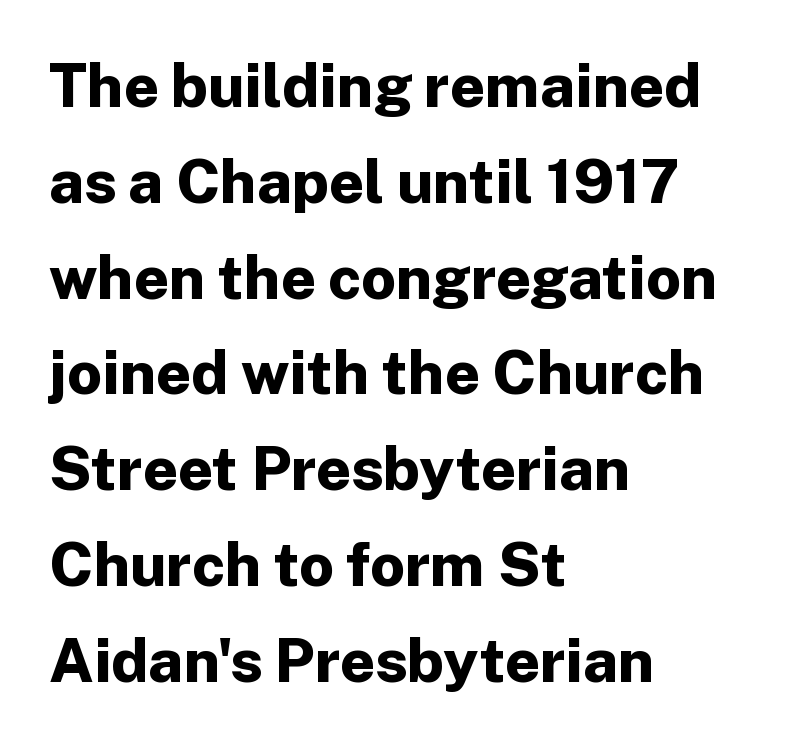
Default kerning and tracking; the words read as compact shapes. Font category for this specimen: sans-serif. Just letters on the line, the space beneath them empty. The passage is arranged the way most books set body copy — flush left. Proportional: the letters do not fall into vertical columns.
